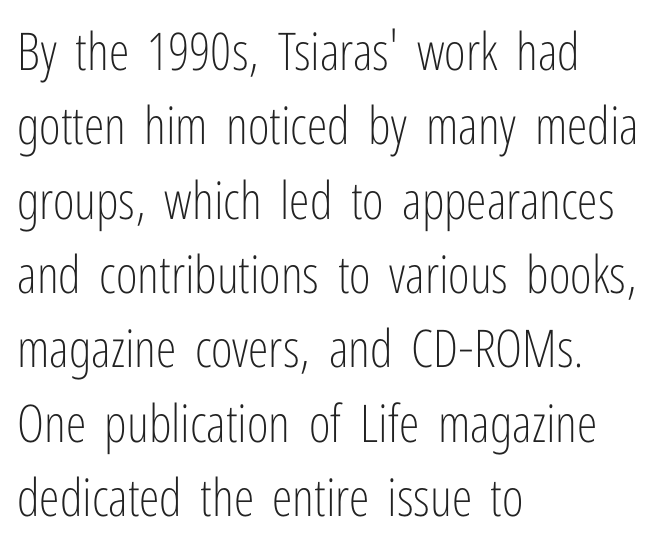
{"serif": "no", "italic": "no", "bold": "no", "weight": "light", "width": "condensed", "stroke_contrast": "low", "x_height": "medium", "monospaced": "no", "underline": "no", "align": "left", "line_spacing": "normal", "line_spacing_ratio": 1.43, "letter_spacing": "normal", "letter_spacing_em": 0.0, "glyph_px": 52}
